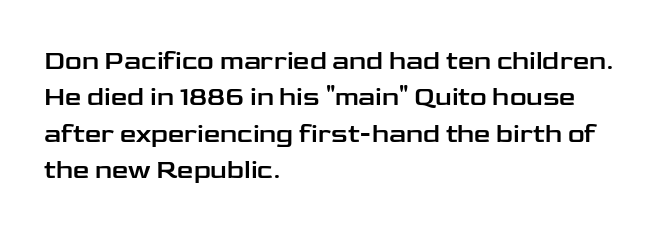
Each line starts at the same left margin while the right side varies. There is no visible air inserted between adjacent glyphs. Baseline-to-baseline distance is the conventional proportion of letter height. No italicization has been applied; the sample stays upright.
